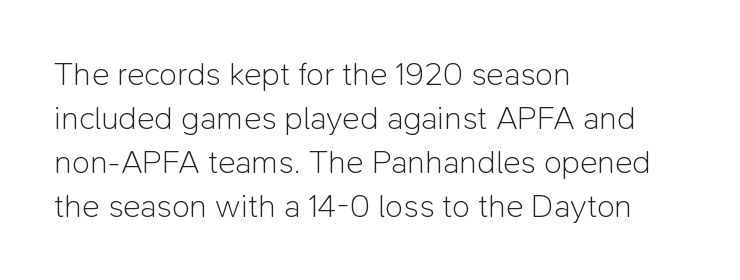
The image shows 33 px light sans-serif type, upright; set left-aligned, normal line spacing (1.33x), normal letter spacing, not underlined; low stroke contrast and a medium x-height.
